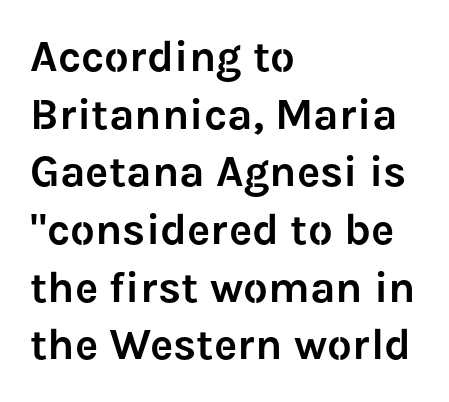
Q: Is the text italic (slanted)? A: No, it is upright.
Q: Is the typeface a serif or a sans-serif typeface? A: Sans-serif.
Q: Is the text underlined? A: No.
Q: How is the paragraph aligned? A: Left-aligned.
Q: Is the spacing between letters normal or unusually wide? A: Normal.
Q: Is the spacing between lines tight, normal or loose? A: Normal.
Q: Width (condensed, normal, or wide)? A: Normal.
Q: Stroke contrast? A: Low.
Q: x-height? A: Medium.
Q: Monospaced? A: No.
